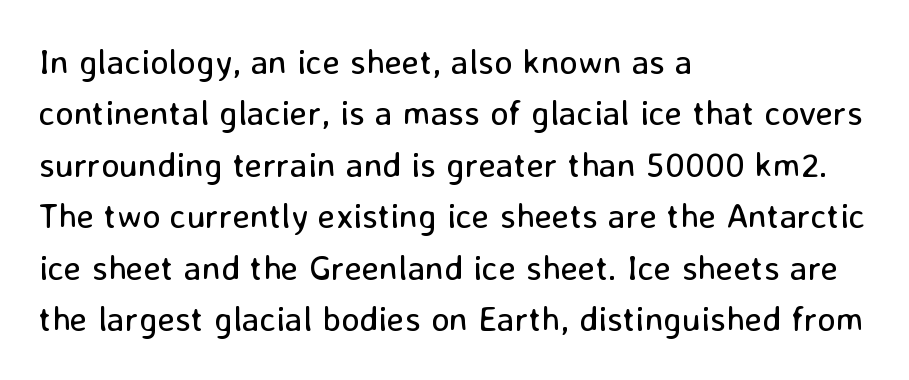
Q: Is the text bold? A: No.
Q: Is the text italic (slanted)? A: No, it is upright.
Q: Is the typeface a serif or a sans-serif typeface? A: Sans-serif.
Q: Is the text underlined? A: No.
Q: How is the paragraph aligned? A: Left-aligned.
Q: Is the spacing between letters normal or unusually wide? A: Normal.
Q: Is the spacing between lines tight, normal or loose? A: Normal.
Q: Width (condensed, normal, or wide)? A: Normal.
Q: Stroke contrast? A: Low.
Q: x-height? A: Medium.
Q: Monospaced? A: No.
